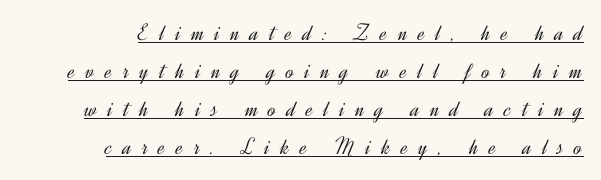
{"bold": "no", "underline": "yes", "align": "right", "line_spacing": "normal", "line_spacing_ratio": 1.58, "letter_spacing": "wide", "letter_spacing_em": 0.45, "glyph_px": 24}
